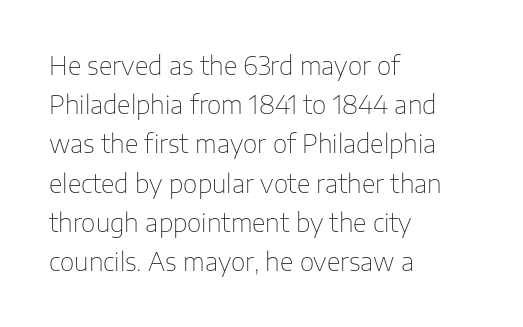
{"italic": "no", "bold": "no", "underline": "no", "align": "left", "line_spacing": "normal", "line_spacing_ratio": 1.57, "letter_spacing": "normal", "letter_spacing_em": 0.0, "glyph_px": 25}
